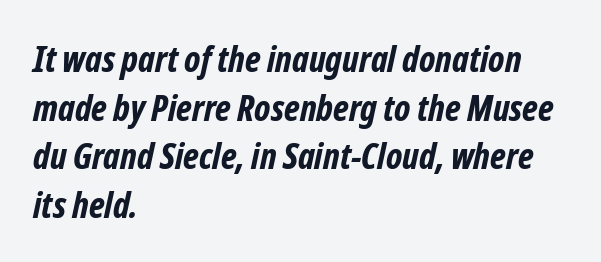
Q: Is the text bold? A: Yes.
Q: Is the typeface a serif or a sans-serif typeface? A: Sans-serif.
Q: Is the text underlined? A: No.
Q: How is the paragraph aligned? A: Left-aligned.
Q: Is the spacing between letters normal or unusually wide? A: Normal.
Q: Is the spacing between lines tight, normal or loose? A: Normal.
Q: Width (condensed, normal, or wide)? A: Condensed.
Q: Stroke contrast? A: Low.
Q: x-height? A: Medium.
Q: Monospaced? A: No.
